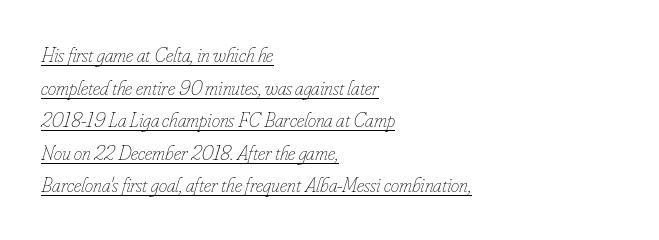
Weight class: somewhere from thin through regular. Quick note: italic. Standard letterfit; no display-style spreading of the glyphs. In terms of leading, this rendering sits right in the middle.
